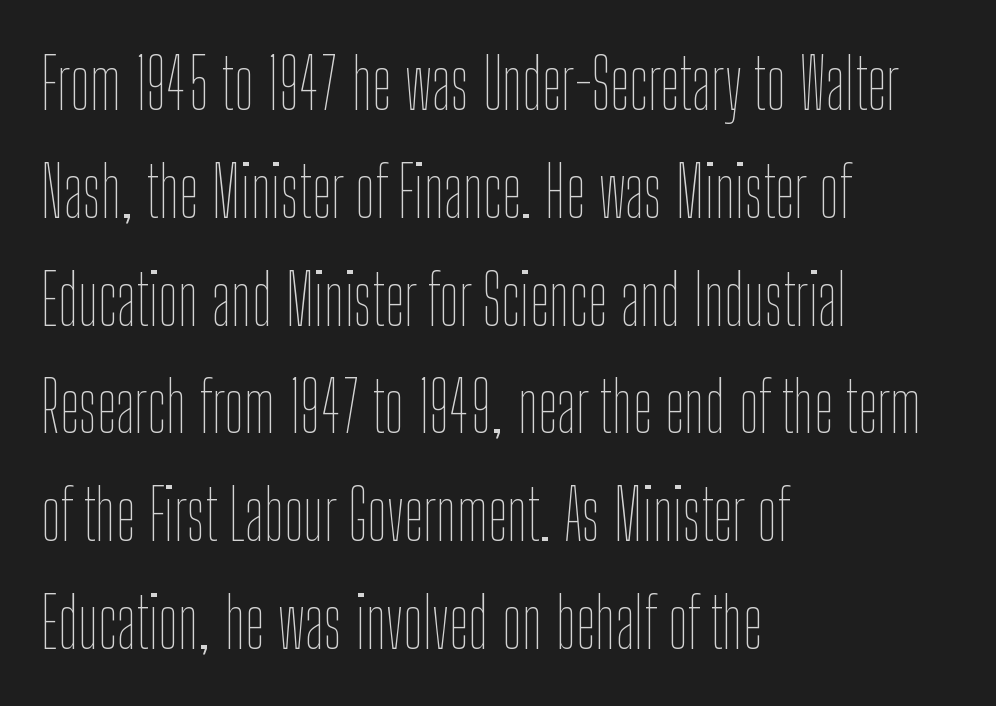
{"italic": "no", "bold": "no", "weight": "thin", "width": "condensed", "stroke_contrast": "low", "x_height": "medium", "monospaced": "no", "underline": "no", "align": "left", "line_spacing": "normal", "line_spacing_ratio": 1.54, "letter_spacing": "normal", "letter_spacing_em": 0.0, "glyph_px": 70}
